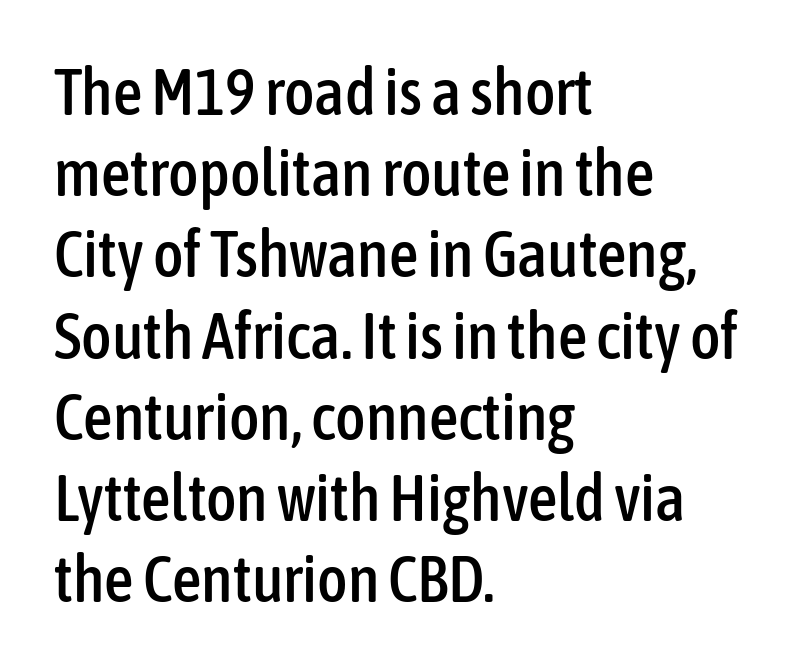
Q: Is the text italic (slanted)? A: No, it is upright.
Q: Is the typeface a serif or a sans-serif typeface? A: Sans-serif.
Q: Is the text underlined? A: No.
Q: How is the paragraph aligned? A: Left-aligned.
Q: Is the spacing between letters normal or unusually wide? A: Normal.
Q: Is the spacing between lines tight, normal or loose? A: Normal.
Q: Width (condensed, normal, or wide)? A: Condensed.
Q: Stroke contrast? A: Low.
Q: x-height? A: Medium.
Q: Monospaced? A: No.
